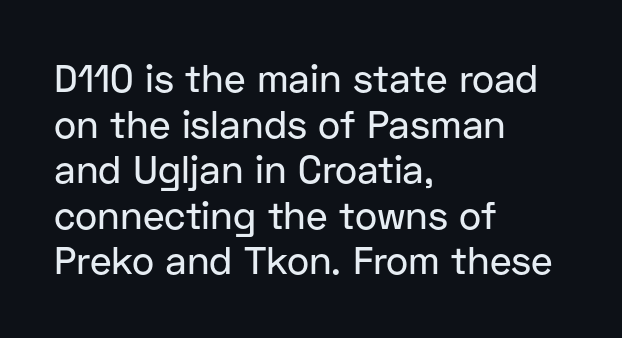
The glyphs in this specimen are sans serif. If you drew a line through each stem, it would be perfectly vertical. Do the characters align in a grid? No, the font is proportional. Tracking value appears to be zero — textbook default spacing.
